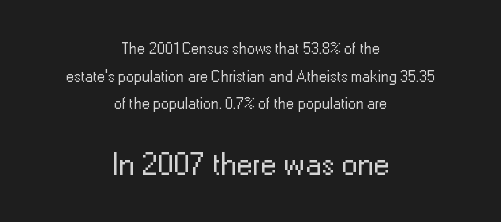
Q: Is the text bold? A: No.
Q: Is the text italic (slanted)? A: No, it is upright.
Q: Is the typeface a serif or a sans-serif typeface? A: Sans-serif.
Q: Is the text underlined? A: No.
Q: How is the paragraph aligned? A: Centered.
Q: Is the spacing between letters normal or unusually wide? A: Normal.
Q: Which block of text is set in a larger size, the first (top) or the second (bottom)? A: The second (bottom) one.
Q: Width (condensed, normal, or wide)? A: Normal.
Q: Stroke contrast? A: Low.
Q: x-height? A: Medium.
Q: Monospaced? A: No.
